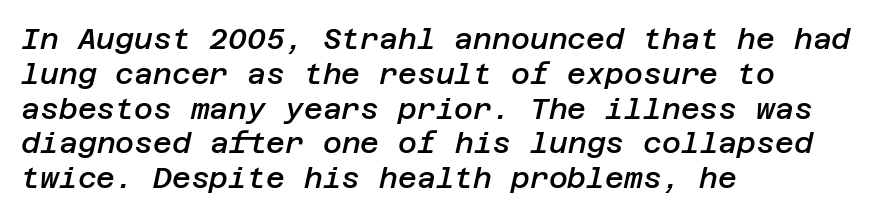
A bare baseline throughout the passage. The gaps between neighbouring characters are ordinary and unremarkable. The strokes are fattened partway — semibold, not bold. Horizontal alignment here is leftward, the default for most running prose. Would a proofreader flag this as italicized? Yes.
